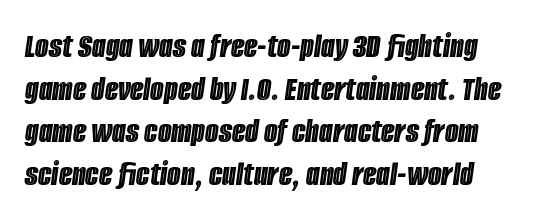
{"italic": "yes", "lean": "right", "slant_degrees": 8, "width": "condensed", "x_height": "large", "monospaced": "no", "underline": "no", "align": "left", "line_spacing_ratio": 1.22, "letter_spacing": "normal", "letter_spacing_em": 0.0, "glyph_px": 35}
